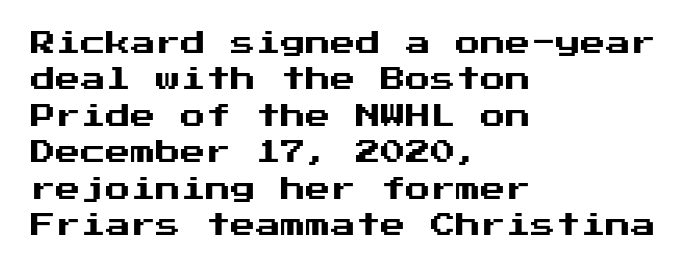
Q: Is the text italic (slanted)? A: No, it is upright.
Q: Is the text underlined? A: No.
Q: How is the paragraph aligned? A: Left-aligned.
Q: Is the spacing between letters normal or unusually wide? A: Normal.
Q: Is the spacing between lines tight, normal or loose? A: Normal.
